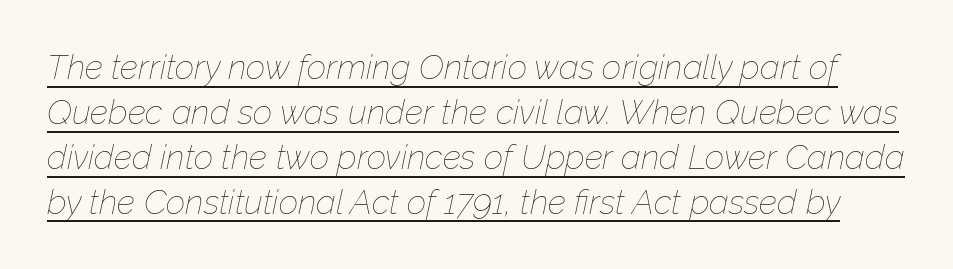
Is there much room between lines? A standard amount, neither cramped nor airy. Do the characters align in a grid? No, the font is proportional. Standard letterfit; no display-style spreading of the glyphs. Looking at the ascenders, they clearly lean.
